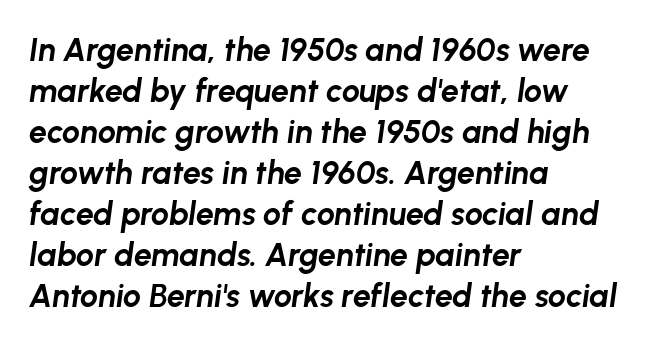
The image shows 32 px bold type, italic (leaning right); set left-aligned, normal line spacing (1.28x), normal letter spacing, not underlined; low stroke contrast and a medium x-height.
